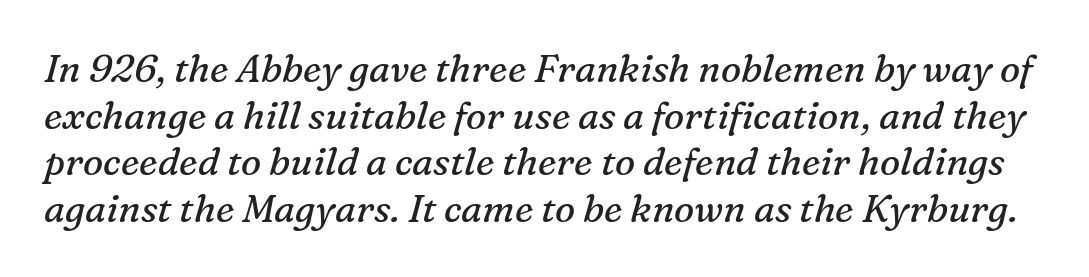
The image shows 38 px regular-weight serif type, italic (leaning right); set line spacing 1.23x, normal letter spacing, not underlined; medium stroke contrast and a medium x-height.
